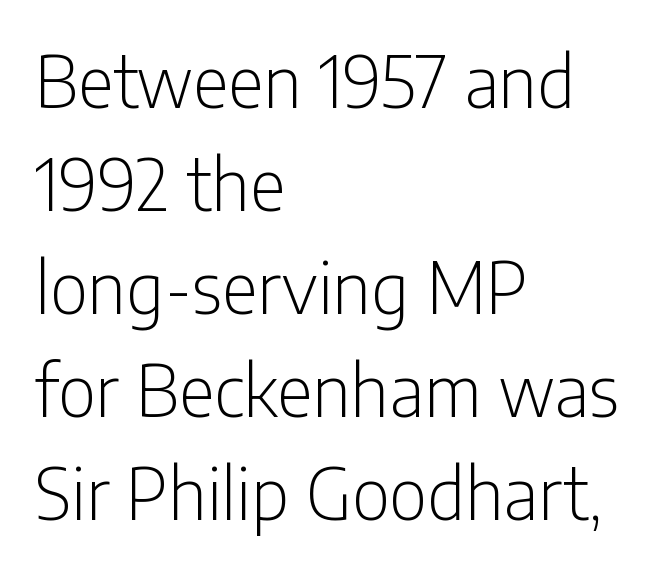
Horizontally, the lines are justified to the leading edge only. A clean baseline with only descenders dipping below it. The typesetting does not lean heavy: it is not bold. Posture: upright roman. Honestly, the letter spacing is just normal — you wouldn't notice it. The vertical gap from one line to the next is medium.
